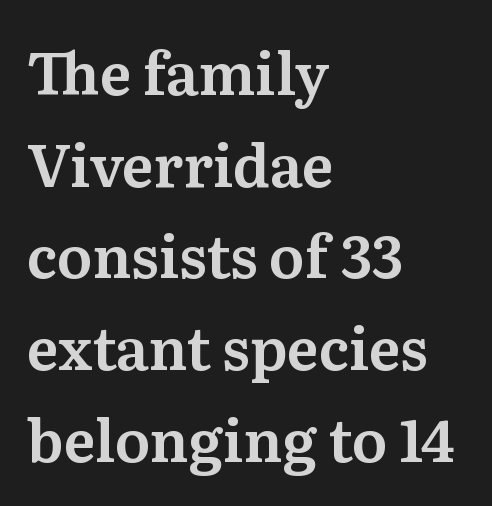
{"serif": "yes", "italic": "no", "width": "normal", "stroke_contrast": "medium", "x_height": "medium", "monospaced": "no", "underline": "no", "align": "left", "line_spacing": "normal", "line_spacing_ratio": 1.58, "letter_spacing": "normal", "letter_spacing_em": 0.0, "glyph_px": 58}
